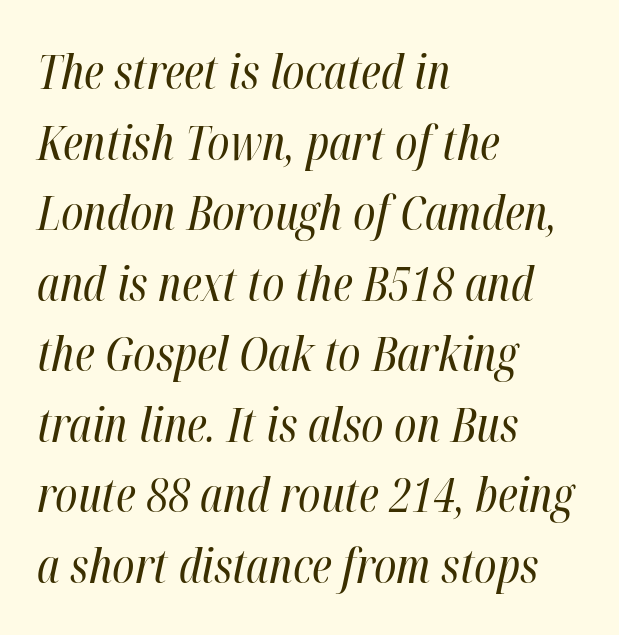
Q: Is the text bold? A: No.
Q: Is the text italic (slanted)? A: Yes, it leans right by about 12 degrees.
Q: Is the text underlined? A: No.
Q: How is the paragraph aligned? A: Left-aligned.
Q: Is the spacing between letters normal or unusually wide? A: Normal.
Q: Is the spacing between lines tight, normal or loose? A: Normal.
Q: Width (condensed, normal, or wide)? A: Condensed.
Q: Stroke contrast? A: High.
Q: x-height? A: Medium.
Q: Monospaced? A: No.
